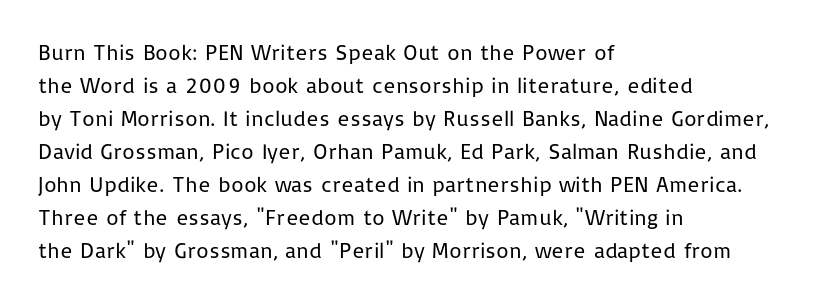
The image shows 22 px text type, upright; set left-aligned, normal line spacing (1.5x), normal letter spacing, not underlined.
